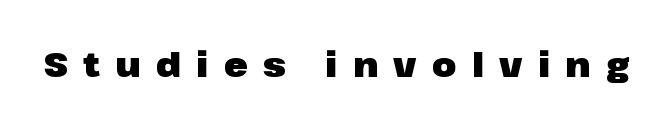
{"serif": "no", "italic": "no", "bold": "yes", "weight": "heavy", "width": "normal", "stroke_contrast": "low", "x_height": "medium", "monospaced": "no", "underline": "no", "letter_spacing": "wide", "letter_spacing_em": 0.44, "glyph_px": 35}
